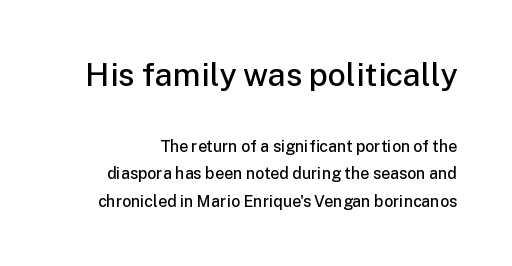
{"serif": "no", "italic": "no", "bold": "semi", "weight": "semibold", "width": "normal", "stroke_contrast": "low", "x_height": "medium", "monospaced": "no", "underline": "no", "line_spacing_ratio": 1.72, "letter_spacing": "normal", "letter_spacing_em": 0.0, "larger_block": "first", "size_ratio": 2.0, "glyph_px": 32}
